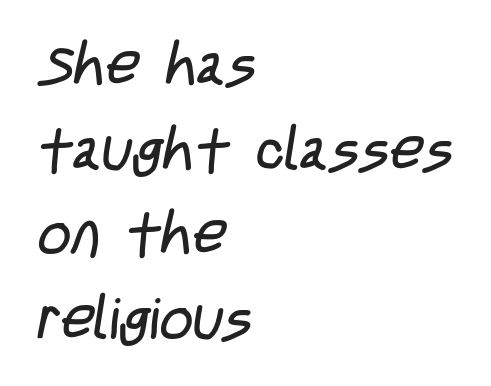
Q: Is the text bold? A: No.
Q: Is the typeface a serif or a sans-serif typeface? A: Sans-serif.
Q: Is the text underlined? A: No.
Q: How is the paragraph aligned? A: Left-aligned.
Q: Is the spacing between letters normal or unusually wide? A: Normal.
Q: Is the spacing between lines tight, normal or loose? A: Normal.
Q: Width (condensed, normal, or wide)? A: Condensed.
Q: Stroke contrast? A: Low.
Q: x-height? A: Large.
Q: Monospaced? A: No.
